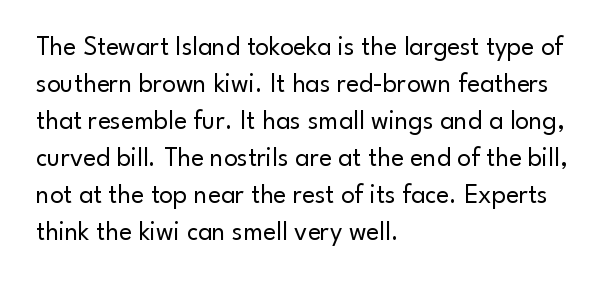
Reading down the block, your eye returns to a fixed left position each line. Tall strokes in this sample are plumb rather than angled. The rendering uses a moderate line-height, typical for paragraphs. This is not heavy type; no bold has been used. Any mark beneath the type? The region is blank. Each word holds together tightly as a unit, with standard inter-letter gaps.
